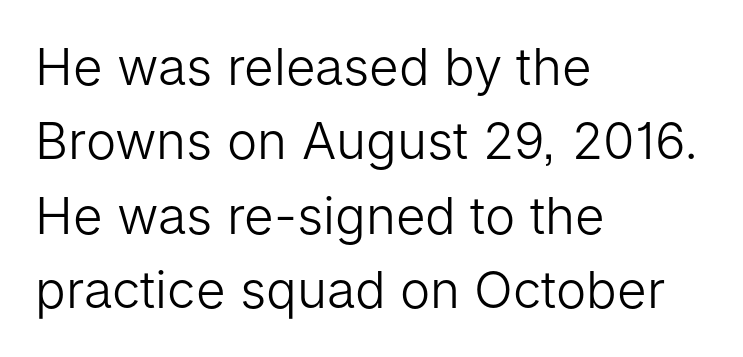
The image shows 51 px light sans-serif type, upright; set left-aligned, normal line spacing (1.46x), normal letter spacing, not underlined; low stroke contrast and a medium x-height.
